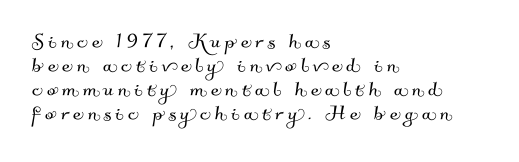
Q: Is the text underlined? A: No.
Q: How is the paragraph aligned? A: Left-aligned.
Q: Is the spacing between lines tight, normal or loose? A: Tight.
